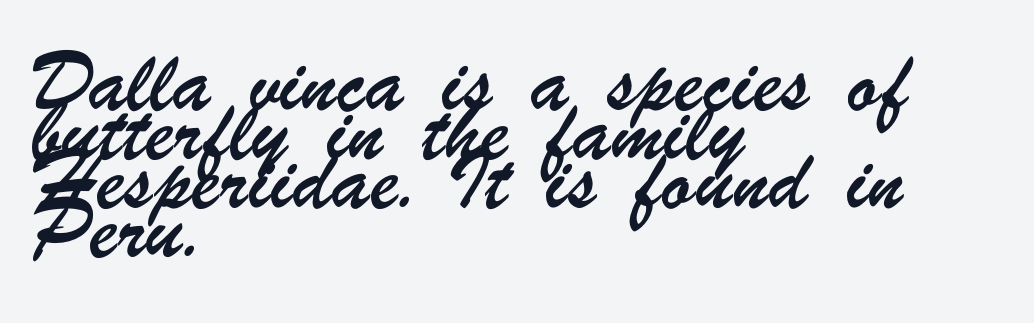
The zone under the glyphs is completely vacant. There is no visible air inserted between adjacent glyphs. Are there feet on the stems? There aren't — it's a sans. The rendering uses natural spacing where letterforms have individual widths. Visually the block forms a straight wall on the left and a jagged coastline on the right. Leading: standard.
